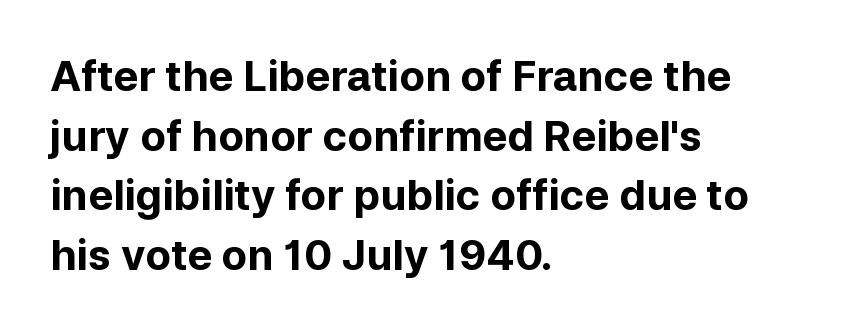
The image shows 42 px bold sans-serif type, upright; set left-aligned, normal line spacing (1.42x), normal letter spacing, not underlined; low stroke contrast and a medium x-height.
